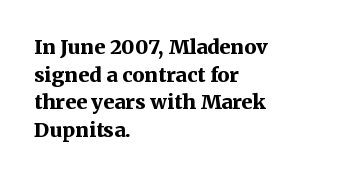
Q: Is the text bold? A: Yes.
Q: Is the text italic (slanted)? A: No, it is upright.
Q: Is the text underlined? A: No.
Q: How is the paragraph aligned? A: Left-aligned.
Q: Is the spacing between letters normal or unusually wide? A: Normal.
Q: Is the spacing between lines tight, normal or loose? A: Normal.
